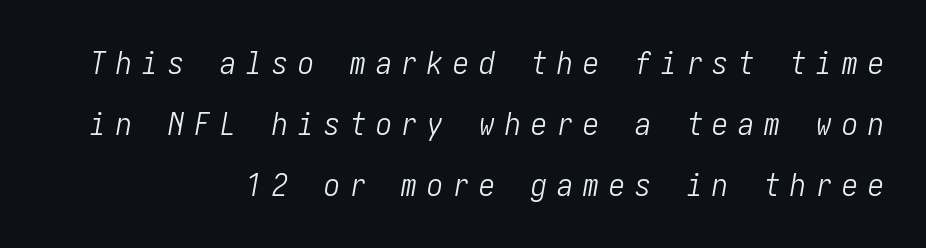
{"italic": "yes", "lean": "right", "slant_degrees": 10, "bold": "no", "weight": "light", "width": "condensed", "stroke_contrast": "low", "x_height": "medium", "underline": "no", "align": "right", "line_spacing": "loose", "line_spacing_ratio": 1.91, "letter_spacing": "wide", "letter_spacing_em": 0.31, "glyph_px": 32}
